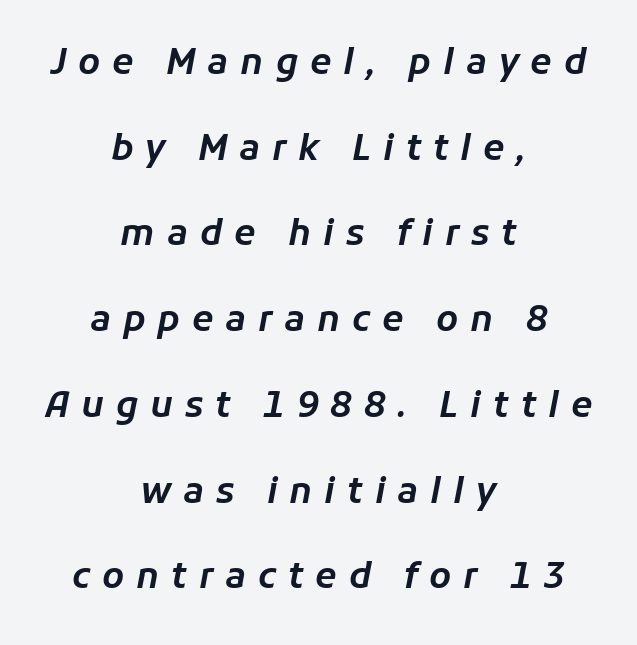
Q: Is the text italic (slanted)? A: Yes, it leans right by about 11 degrees.
Q: Is the text underlined? A: No.
Q: How is the paragraph aligned? A: Centered.
Q: Is the spacing between letters normal or unusually wide? A: Unusually wide.
Q: Is the spacing between lines tight, normal or loose? A: Loose.
Q: Width (condensed, normal, or wide)? A: Normal.
Q: Stroke contrast? A: Low.
Q: x-height? A: Medium.
Q: Monospaced? A: No.
